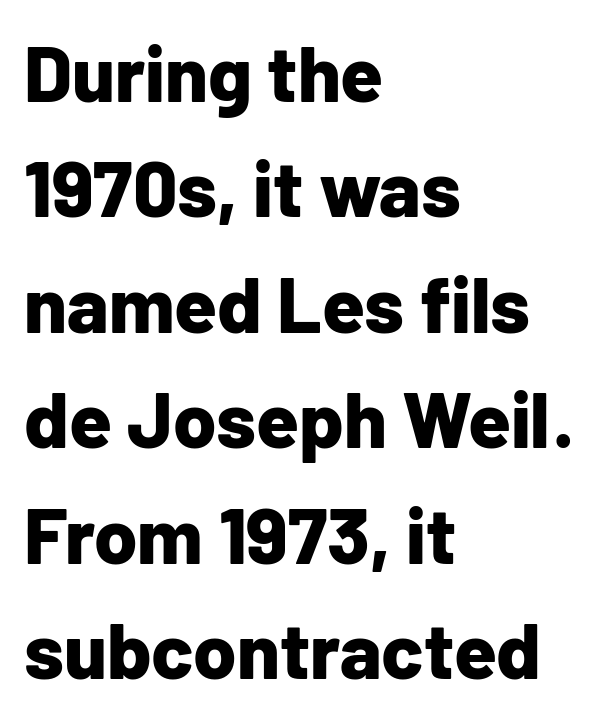
Posture: upright roman. Serif or sans? Sans — the stroke terminals are bare. Stroke thickness is high; the sample reads as a true bold. How are the letters spaced? Ordinarily, with no added tracking. Rule under the text: the space is simply empty. Looks like regular typesetting: each glyph gets only the width it needs.
